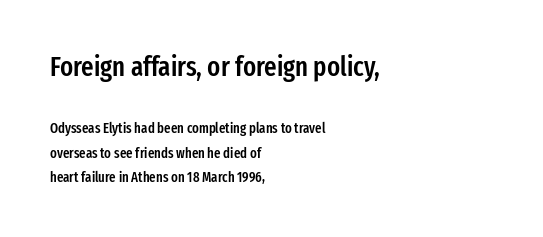
Every character sits straight up, as roman type does. The compositor pushed each line to the left boundary. Underline: absent. The letters sit at their default tracking, neither squeezed nor spread.
